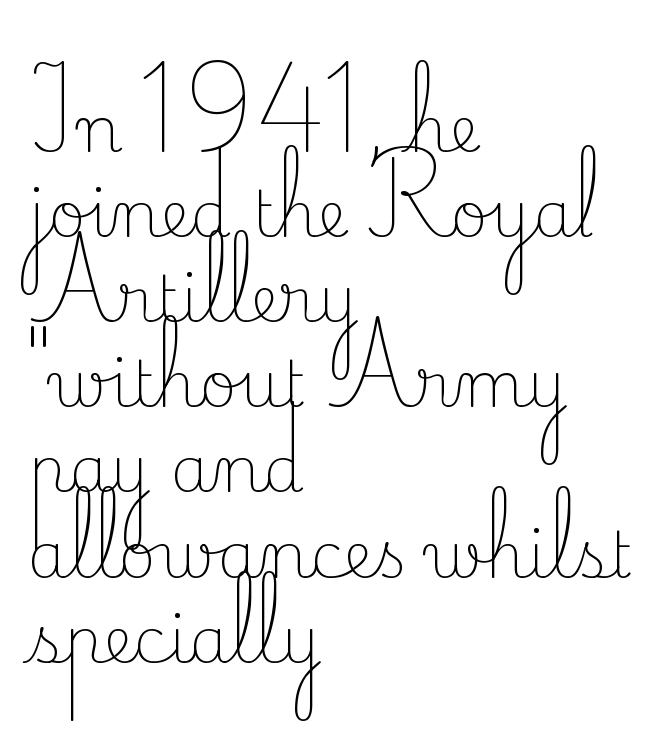
{"serif": "yes", "italic": "no", "bold": "no", "weight": "light", "width": "normal", "stroke_contrast": "low", "x_height": "small", "monospaced": "no", "underline": "no", "align": "left", "line_spacing": "normal", "line_spacing_ratio": 1.33, "letter_spacing": "normal", "letter_spacing_em": 0.0, "glyph_px": 64}
